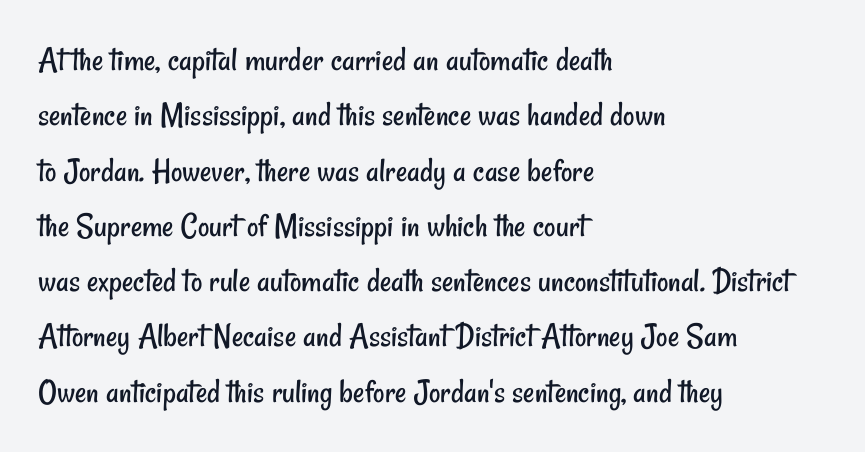
The image shows 35 px regular-weight, condensed sans-serif type; set left-aligned, normal line spacing (1.58x), normal letter spacing, not underlined; low stroke contrast and a small x-height.
